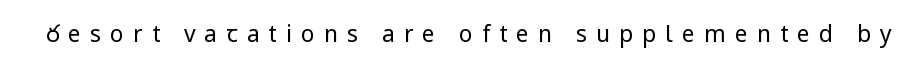
{"italic": "no", "bold": "no", "underline": "no", "letter_spacing": "wide", "letter_spacing_em": 0.39, "glyph_px": 23}
